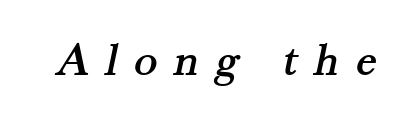
{"serif": "yes", "width": "normal", "stroke_contrast": "medium", "x_height": "small", "monospaced": "no", "underline": "no", "letter_spacing": "wide", "letter_spacing_em": 0.33, "glyph_px": 49}
